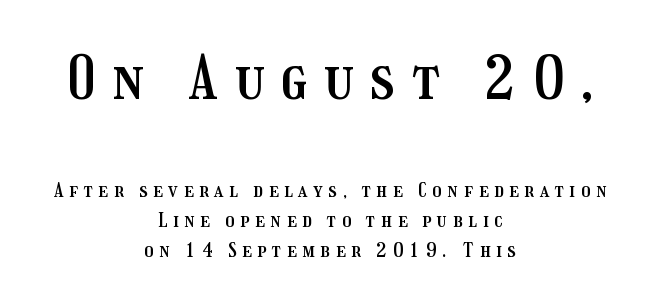
The foot of each line stays bare and open. Large over small — that's the arrangement of the two blocks here. The block of text has a typical density, with ordinary space between rows. The letters advance in unequal steps, a hallmark of proportional type.
